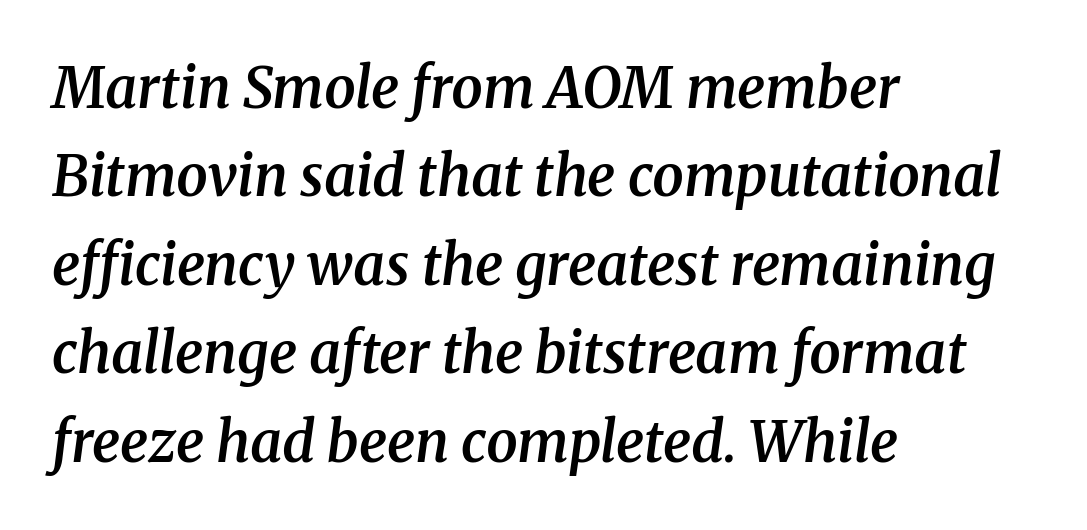
The text block is weighted toward the left margin, trailing off unevenly rightward. Designer's note — italics engaged. Varying glyph widths throughout — classic text-font behaviour. Between one letter and the next there's only the usual sliver of space. Each glyph is drawn with semibold strokes, heavier than normal yet not fully bold.
